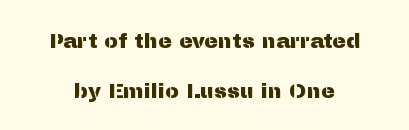
There is no visible air inserted between adjacent glyphs. This is roman type, the default non-slanted kind. How would I describe the line gaps? Wide and relaxed. Unmarked baselines from the first word to the last.
